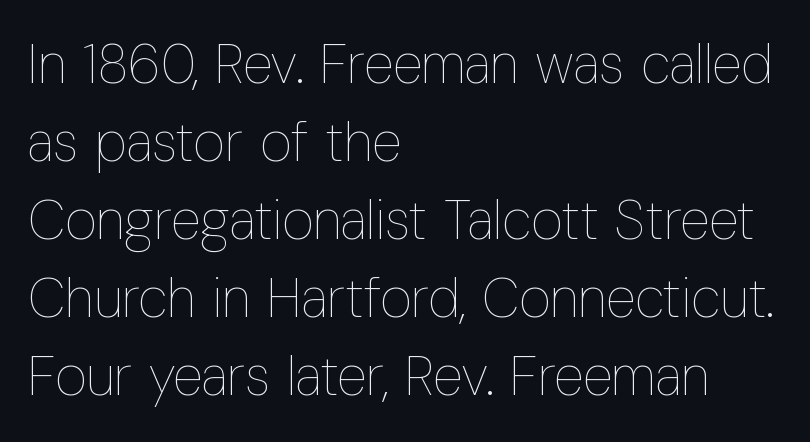
The image shows 55 px thin, condensed type, upright; set left-aligned, normal line spacing (1.42x), normal letter spacing, not underlined; low stroke contrast and a medium x-height.
